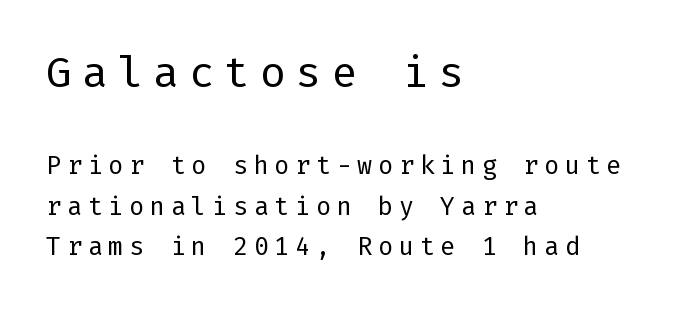
Q: Is the text bold? A: No.
Q: Is the text italic (slanted)? A: No, it is upright.
Q: Is the typeface a serif or a sans-serif typeface? A: Sans-serif.
Q: Is the text underlined? A: No.
Q: How is the paragraph aligned? A: Left-aligned.
Q: Is the spacing between letters normal or unusually wide? A: Unusually wide.
Q: Is the spacing between lines tight, normal or loose? A: Normal.
Q: Which block of text is set in a larger size, the first (top) or the second (bottom)? A: The first (top) one.
Q: Width (condensed, normal, or wide)? A: Normal.
Q: Stroke contrast? A: Low.
Q: x-height? A: Medium.
